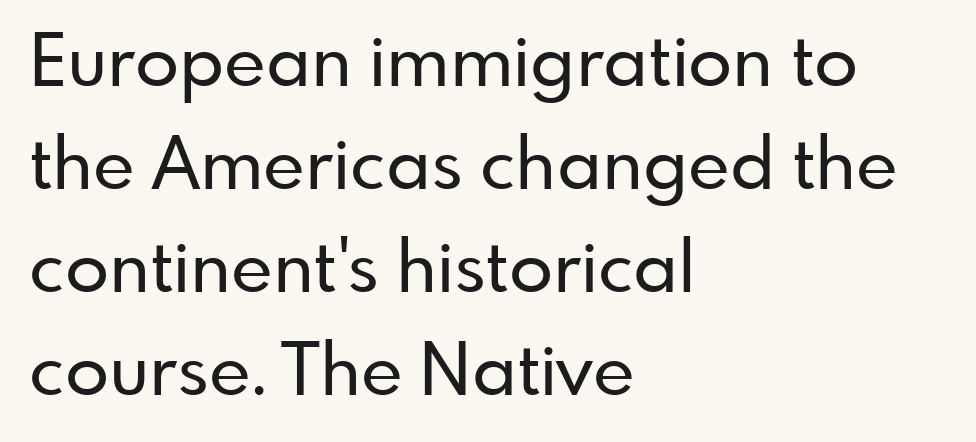
{"serif": "no", "italic": "no", "width": "normal", "stroke_contrast": "low", "x_height": "small", "monospaced": "no", "underline": "no", "align": "left", "line_spacing": "normal", "line_spacing_ratio": 1.43, "letter_spacing": "normal", "letter_spacing_em": 0.0, "glyph_px": 72}
